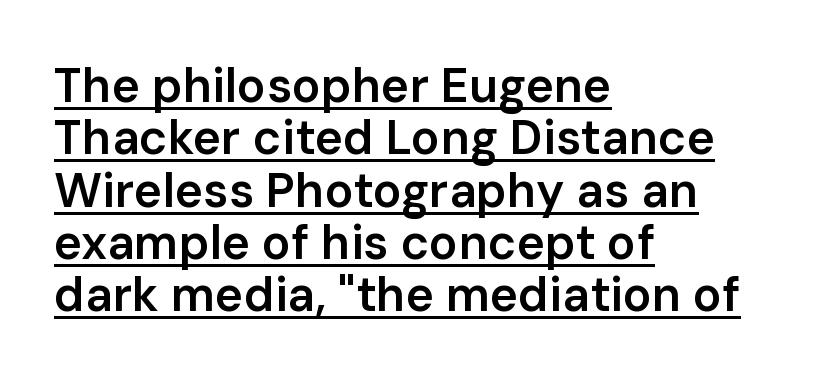
Q: Is the text bold? A: Semi-bold.
Q: Is the text italic (slanted)? A: No, it is upright.
Q: Is the typeface a serif or a sans-serif typeface? A: Sans-serif.
Q: Is the text underlined? A: Yes.
Q: How is the paragraph aligned? A: Left-aligned.
Q: Is the spacing between letters normal or unusually wide? A: Normal.
Q: Is the spacing between lines tight, normal or loose? A: Tight.
Q: Width (condensed, normal, or wide)? A: Normal.
Q: Stroke contrast? A: Low.
Q: x-height? A: Medium.
Q: Monospaced? A: No.
